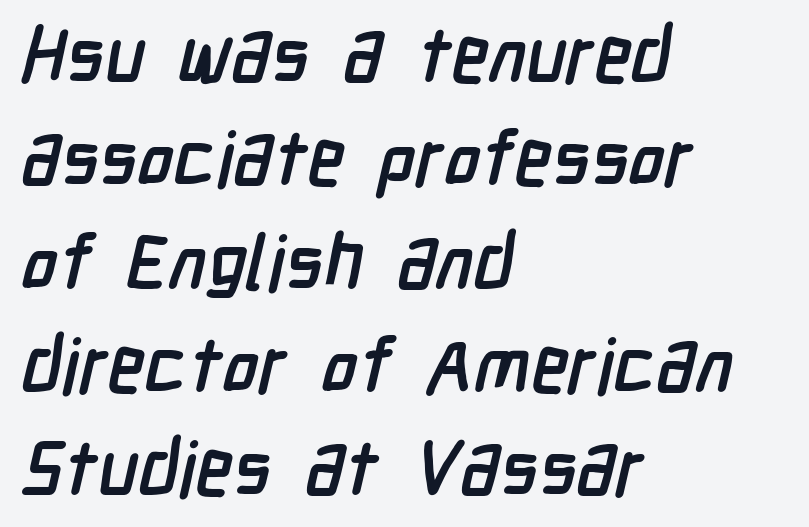
The designer went with a sans here, leaving each stem footless. Letter spacing: default. The strokes are fattened all the way to bold. If you measured baseline to baseline, you'd find a middling distance. These lines are rendered in a variable-pitch font. Descenders hang freely into open space.
